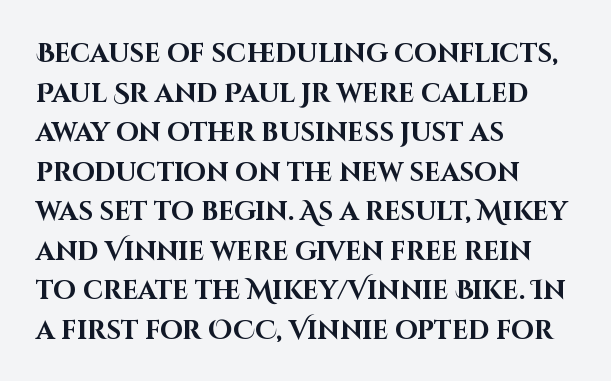
The image shows 26 px bold type, upright; set left-aligned, normal line spacing (1.52x), normal letter spacing, not underlined.
